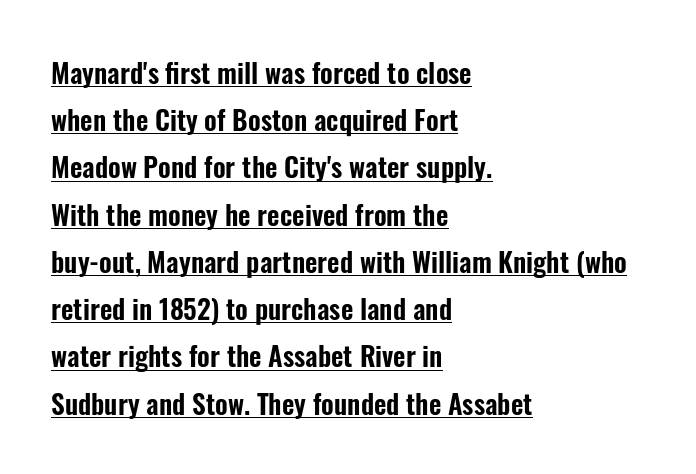
The image shows 27 px text type, upright; set left-aligned, line spacing 1.75x, normal letter spacing, underlined.
